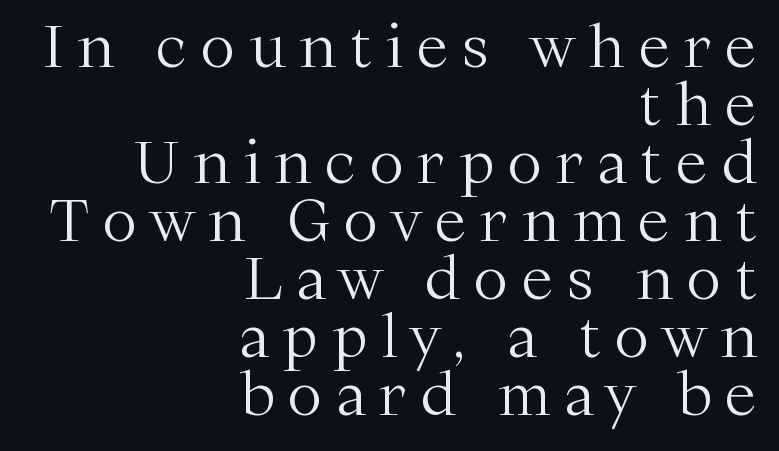
The image shows 58 px light serif type, upright; set right-aligned, tight line spacing (1.0x), unusually wide letter spacing (+0.24 em), not underlined; medium stroke contrast and a medium x-height.
